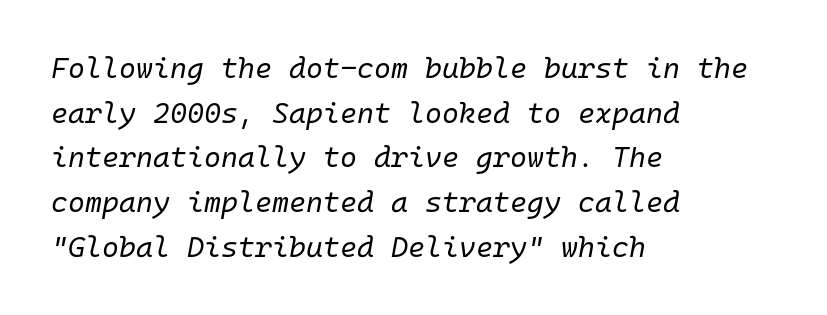
The image shows 29 px regular-weight type, italic (leaning right), monospaced; set left-aligned, normal line spacing (1.54x), normal letter spacing, not underlined; low stroke contrast and a medium x-height.
